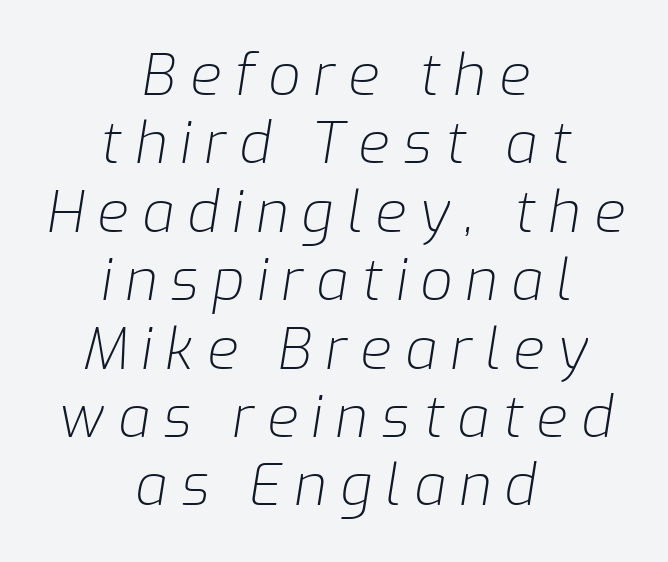
The image shows 57 px light type, italic (leaning right); set centered, line spacing 1.2x, unusually wide letter spacing (+0.23 em), not underlined; low stroke contrast and a medium x-height.
